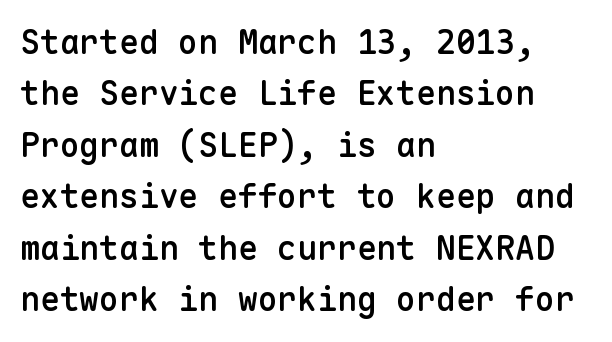
Glyph-to-glyph distance matches everyday printed text. Serif or sans? Sans — the stroke terminals are bare. The line-height multiplier appears to be the usual default. Set as a demibold, roughly 600 on the weight scale. The axis of the letterforms is exactly vertical.
